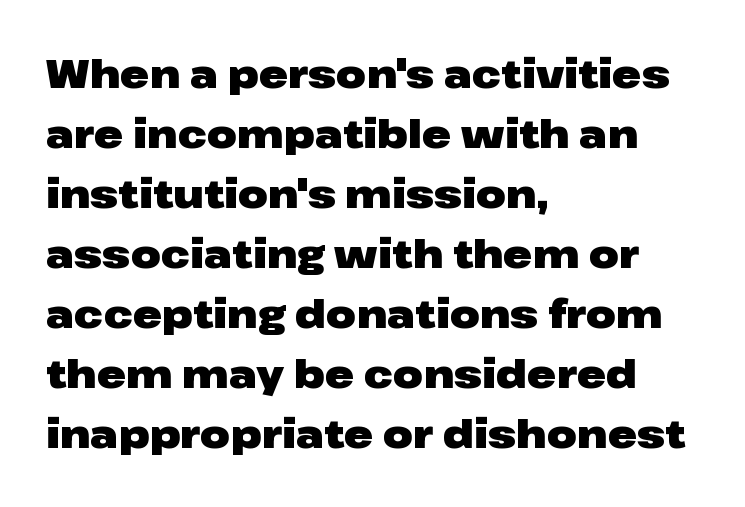
No italicization has been applied; the sample stays upright. The paragraph has a hard left edge and a soft right edge. The characters display no serif detailing; their extremities are plain. The face used here is proportionally spaced, like ordinary book or web type. You'd pick this weight for a headline — it's a proper bold.
